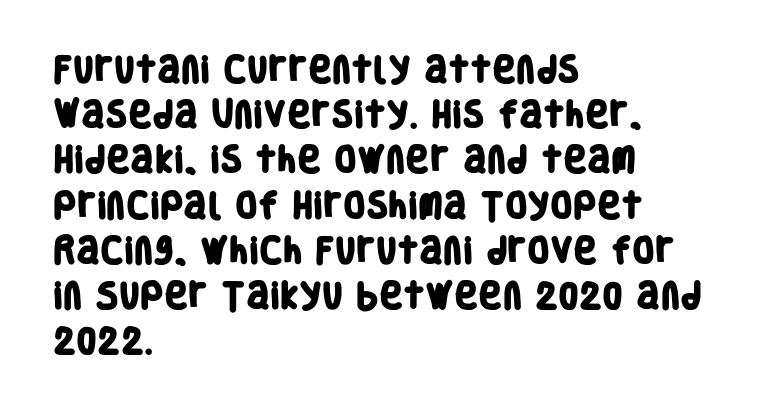
The leading is moderate, giving the passage an even texture. Leftover space on each line is placed entirely after the last word. Honestly, there is no underline to notice here at all. You can tell from the bare stems that sans-serif type was used. Caption: standard tracking, unaltered.
